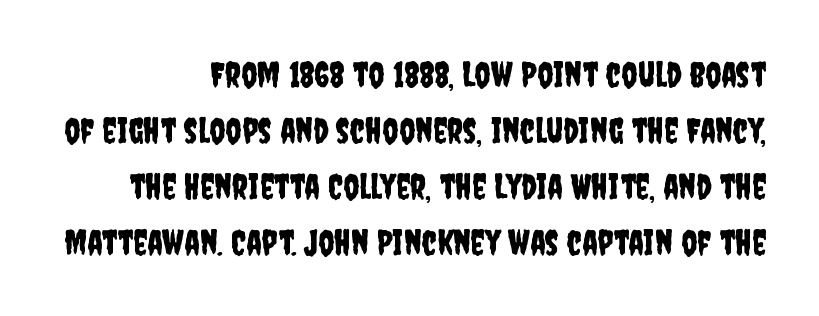
{"serif": "no", "italic": "no", "width": "condensed", "stroke_contrast": "low", "x_height": "large", "monospaced": "no", "underline": "no", "align": "right", "line_spacing": "normal", "line_spacing_ratio": 1.6, "letter_spacing": "normal", "letter_spacing_em": 0.0, "glyph_px": 35}
